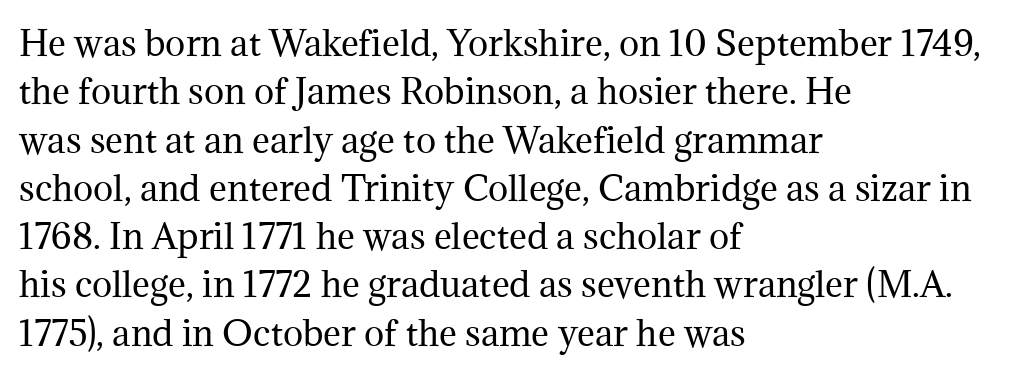
These lines are rendered in a variable-pitch font. What stands out about the letter spacing? Nothing — it is the standard amount. The face looks like a standard text weight, possibly lighter. Whoever set this chose a conventional vertical rhythm.
